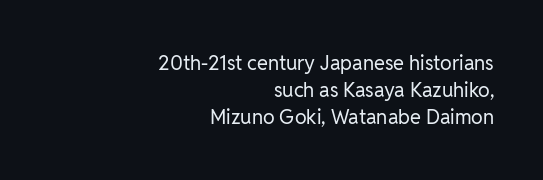
{"italic": "no", "bold": "no", "underline": "no", "align": "right", "line_spacing": "normal", "line_spacing_ratio": 1.36, "letter_spacing": "normal", "letter_spacing_em": 0.0, "glyph_px": 20}
